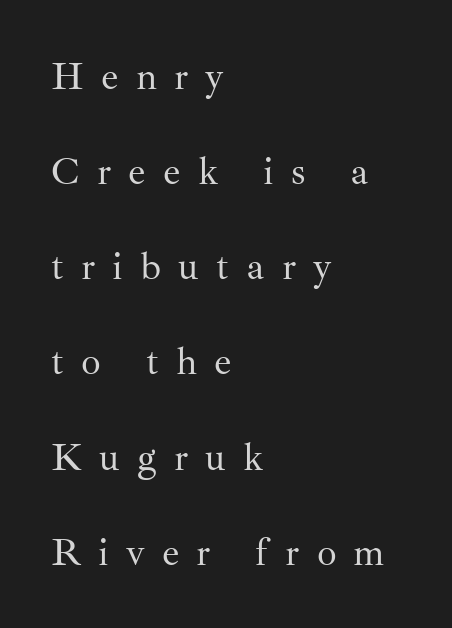
{"serif": "yes", "italic": "no", "bold": "no", "weight": "regular", "width": "normal", "stroke_contrast": "medium", "x_height": "small", "monospaced": "no", "underline": "no", "align": "left", "line_spacing": "loose", "line_spacing_ratio": 2.44, "letter_spacing": "wide", "letter_spacing_em": 0.44, "glyph_px": 39}
